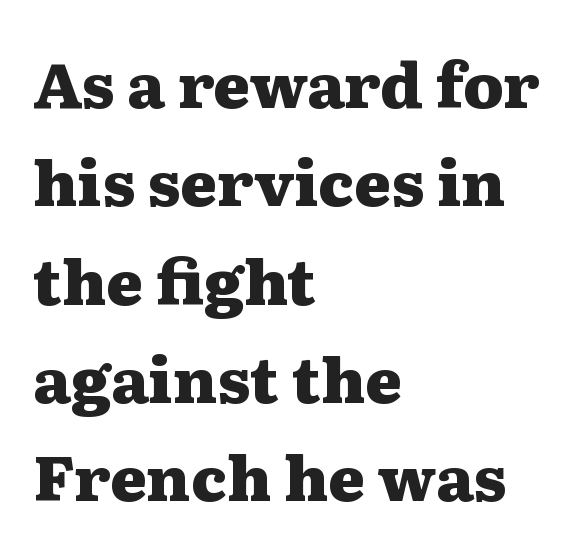
{"serif": "yes", "italic": "no", "bold": "yes", "weight": "heavy", "width": "wide", "stroke_contrast": "medium", "x_height": "medium", "monospaced": "no", "underline": "no", "align": "left", "line_spacing": "normal", "line_spacing_ratio": 1.56, "letter_spacing": "normal", "letter_spacing_em": 0.0, "glyph_px": 63}
